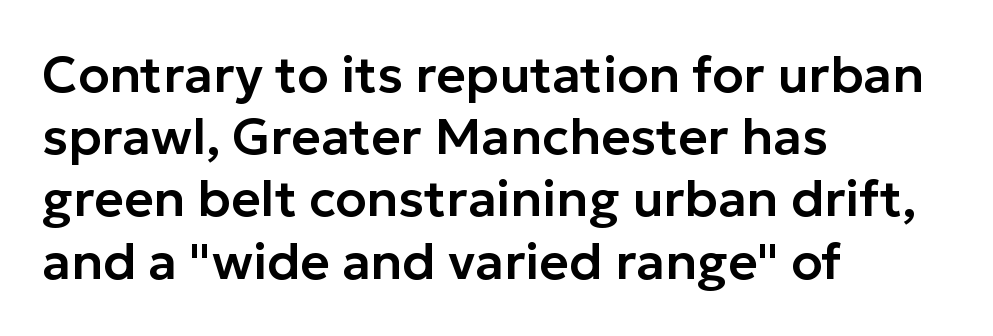
Any mark beneath the type? The region is blank. Standard letterfit; no display-style spreading of the glyphs. This sample has the flowing, uneven cadence of proportional lettering. The characters display no serif detailing; their extremities are plain. Leftover space on each line is placed entirely after the last word. Every stem runs plumb, perpendicular to the baseline.
